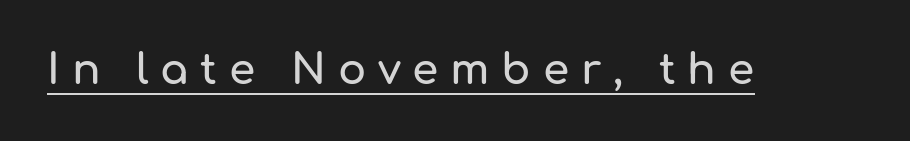
Stroke terminals: plain, sans-serif. The horizontal fit of the characters is loose and conspicuously gappy. Do the letters lean? They stand straight. Quick note: underline on.
